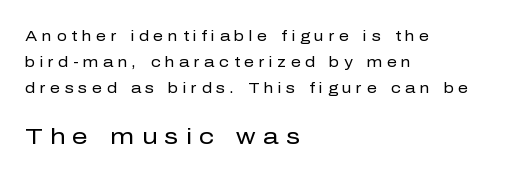
Q: Is the text bold? A: No.
Q: Is the text italic (slanted)? A: No, it is upright.
Q: Is the text underlined? A: No.
Q: How is the paragraph aligned? A: Left-aligned.
Q: Is the spacing between letters normal or unusually wide? A: Unusually wide.
Q: Which block of text is set in a larger size, the first (top) or the second (bottom)? A: The second (bottom) one.
